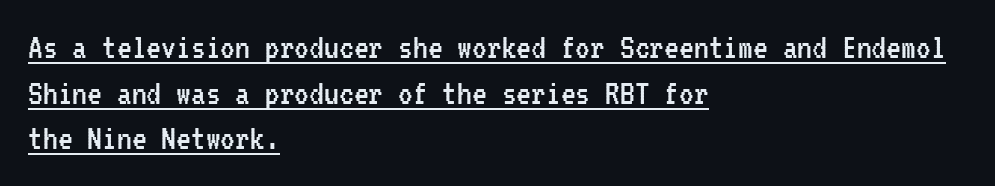
A typesetter would label this face a sans. These lines are rendered in a fixed-pitch font. Words appear dense and cohesive because spacing is normal. The passage shown is underscored from start to finish. These lines stack with their left ends in a neat column.
